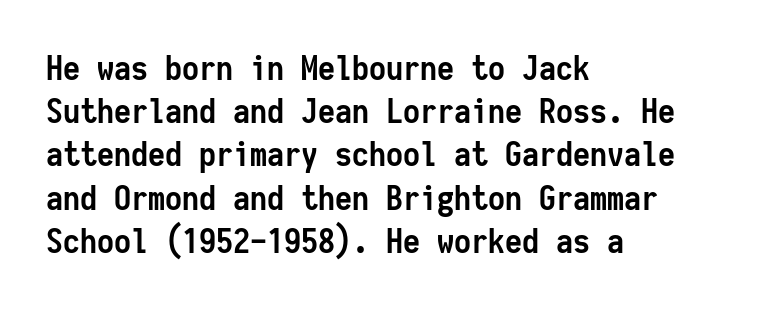
The image shows 34 px semibold, condensed sans-serif type, upright, monospaced; set left-aligned, normal line spacing (1.27x), normal letter spacing, not underlined; low stroke contrast and a medium x-height.
